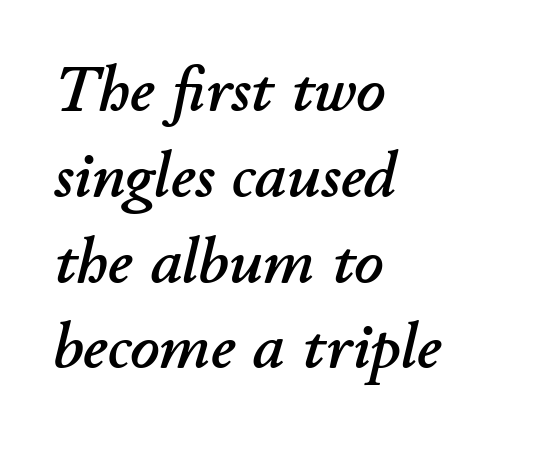
Q: Is the text italic (slanted)? A: Yes, it leans right by about 11 degrees.
Q: Is the text underlined? A: No.
Q: How is the paragraph aligned? A: Left-aligned.
Q: Is the spacing between letters normal or unusually wide? A: Normal.
Q: Is the spacing between lines tight, normal or loose? A: Normal.
Q: Width (condensed, normal, or wide)? A: Normal.
Q: Stroke contrast? A: Low.
Q: x-height? A: Small.
Q: Monospaced? A: No.
